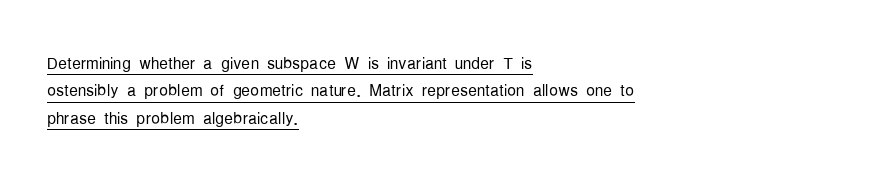
The image shows 22 px text type, upright; set left-aligned, normal line spacing (1.25x), normal letter spacing, underlined.
